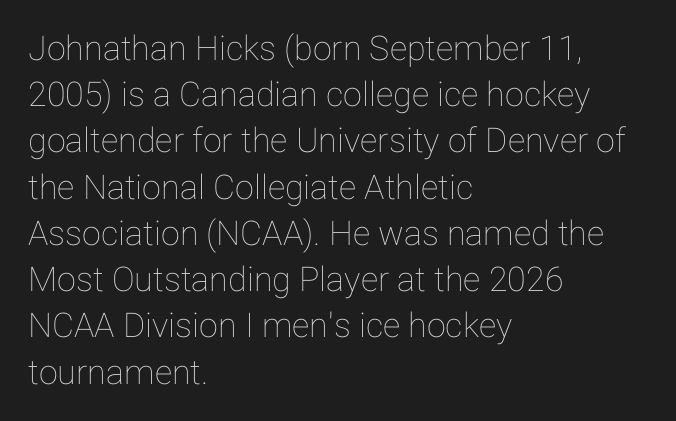
Q: Is the text italic (slanted)? A: No, it is upright.
Q: Is the text underlined? A: No.
Q: How is the paragraph aligned? A: Left-aligned.
Q: Is the spacing between letters normal or unusually wide? A: Normal.
Q: Is the spacing between lines tight, normal or loose? A: Normal.
Q: Width (condensed, normal, or wide)? A: Normal.
Q: Stroke contrast? A: Low.
Q: x-height? A: Medium.
Q: Monospaced? A: No.
